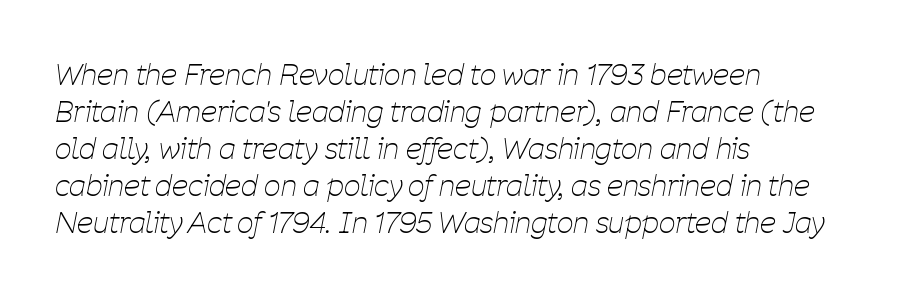
Think of a printed novel: that variable character pitch is what you see here. A clean baseline with only descenders dipping below it. Between one letter and the next there's only the usual sliver of space. The ragged edge is on the right, which tells us the setting is flush left. A normal amount of white space separates one row of letters from the next. Ink coverage per letter is moderate at most.
